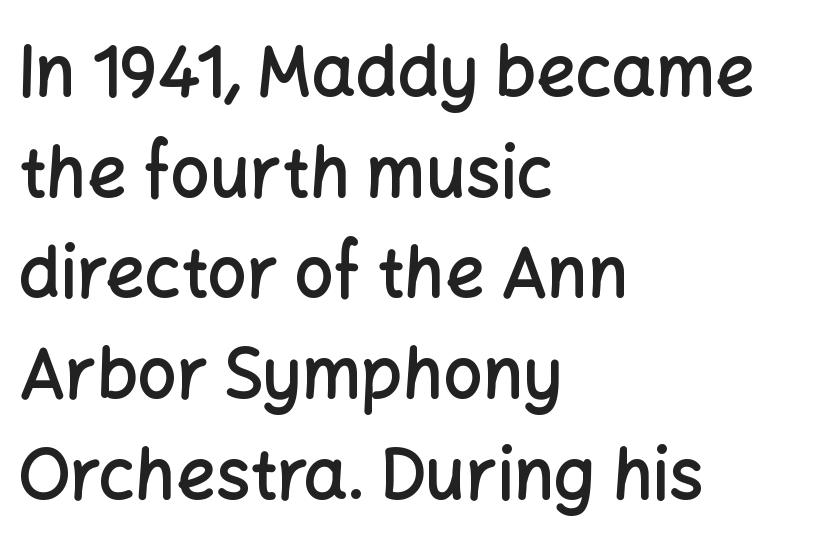
The image shows 69 px semibold sans-serif type, upright; set left-aligned, normal line spacing (1.46x), normal letter spacing, not underlined; low stroke contrast and a medium x-height.
